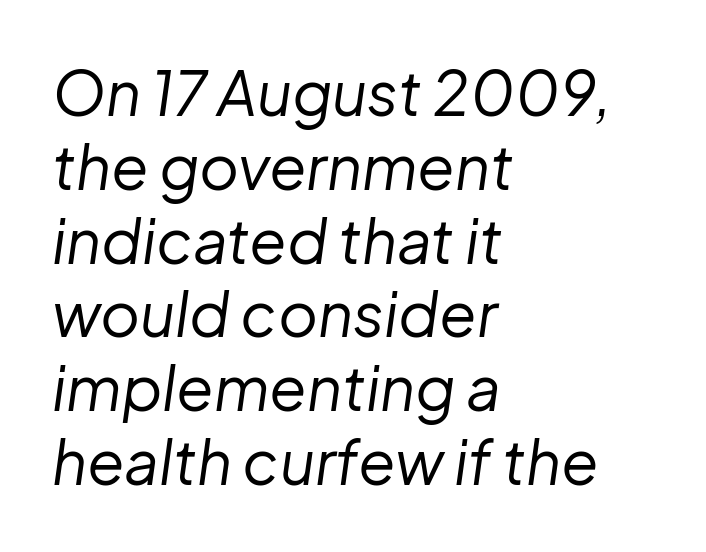
The image shows 61 px regular-weight type, italic (leaning right); set left-aligned, line spacing 1.21x, normal letter spacing, not underlined; low stroke contrast and a medium x-height.
